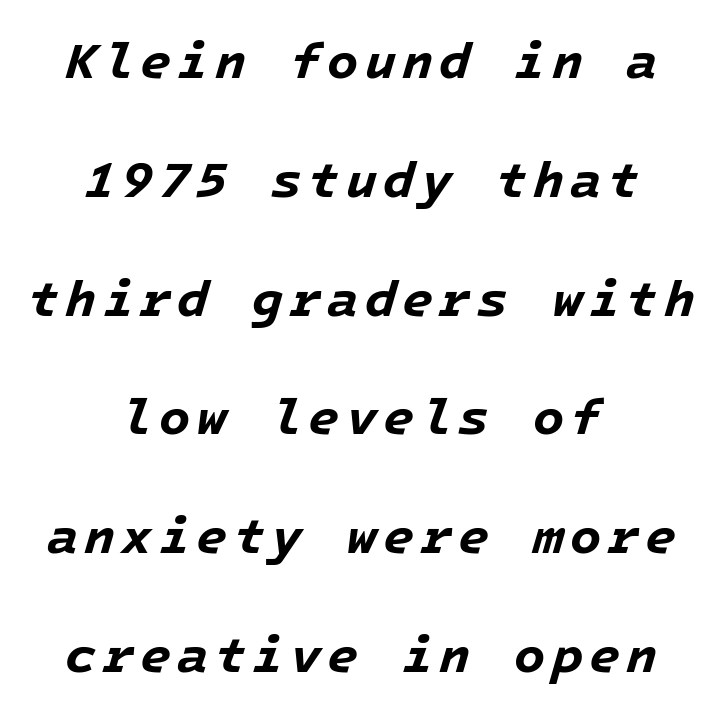
{"italic": "yes", "lean": "right", "slant_degrees": 16, "bold": "yes", "weight": "bold", "width": "normal", "stroke_contrast": "low", "x_height": "medium", "underline": "no", "align": "center", "line_spacing": "loose", "line_spacing_ratio": 2.33, "glyph_px": 51}
